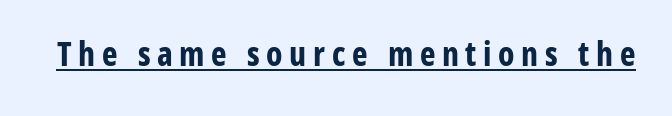
Observe the absence of serifs on each vertical stroke in this sample. The letters are spread apart with noticeably loose tracking. Set as a true bold cut, around the 700 mark. This sample has the flowing, uneven cadence of proportional lettering.
